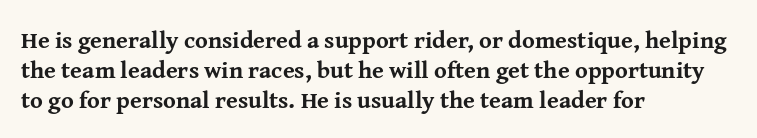
{"italic": "no", "bold": "yes", "underline": "no", "align": "left", "line_spacing": "normal", "line_spacing_ratio": 1.25, "letter_spacing": "normal", "letter_spacing_em": 0.0, "glyph_px": 24}
